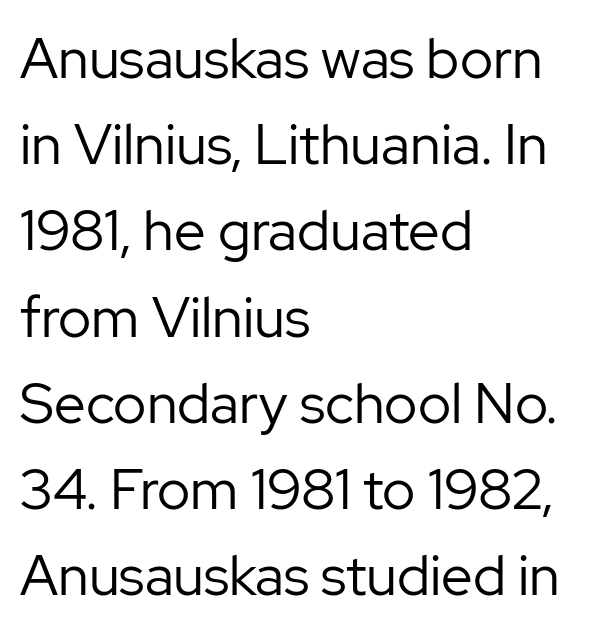
{"serif": "no", "italic": "no", "bold": "no", "weight": "regular", "width": "normal", "stroke_contrast": "low", "x_height": "medium", "monospaced": "no", "underline": "no", "align": "left", "line_spacing": "normal", "line_spacing_ratio": 1.54, "letter_spacing": "normal", "letter_spacing_em": 0.0, "glyph_px": 56}
